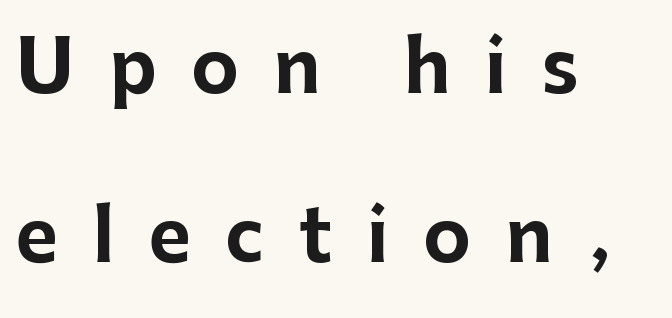
The compositor pushed each line to the left boundary. Check under the words: just untouched page. The face used here is rendered with a markedly widened letterfit. This sample uses an upright cut, with every glyph sitting square on the baseline.
